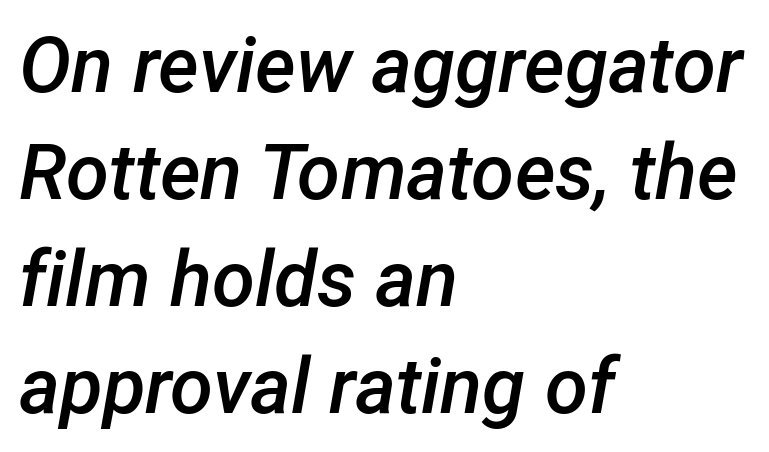
Leading: standard. The paragraph shown leans on its left margin. The font is running at a semibold setting, under full bold. Proportional: the letters do not fall into vertical columns.
